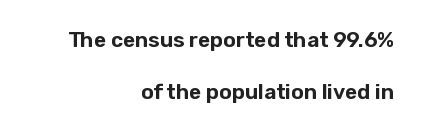
Q: Is the text italic (slanted)? A: No, it is upright.
Q: Is the text underlined? A: No.
Q: How is the paragraph aligned? A: Right-aligned.
Q: Is the spacing between letters normal or unusually wide? A: Normal.
Q: Is the spacing between lines tight, normal or loose? A: Loose.
